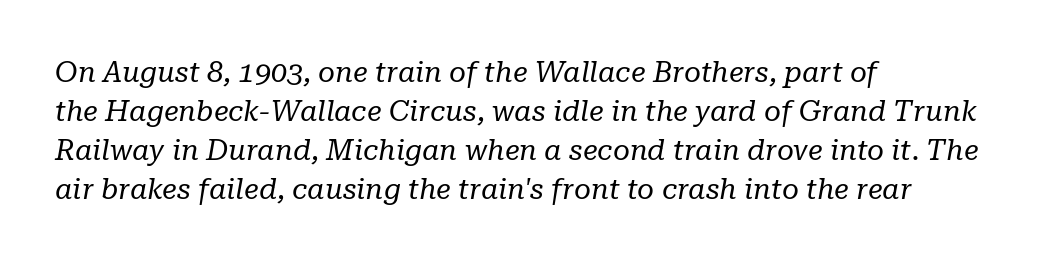
Q: Is the text bold? A: No.
Q: Is the text italic (slanted)? A: Yes, it leans right by about 10 degrees.
Q: Is the typeface a serif or a sans-serif typeface? A: Serif.
Q: Is the text underlined? A: No.
Q: How is the paragraph aligned? A: Left-aligned.
Q: Is the spacing between letters normal or unusually wide? A: Normal.
Q: Is the spacing between lines tight, normal or loose? A: Normal.
Q: Width (condensed, normal, or wide)? A: Normal.
Q: Stroke contrast? A: Low.
Q: x-height? A: Medium.
Q: Monospaced? A: No.
